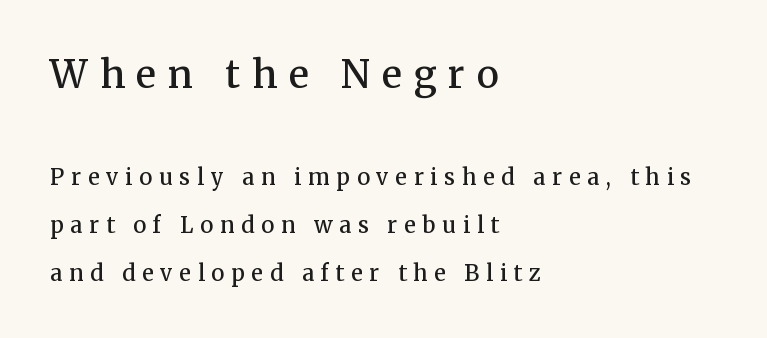
Spacing verdict: proportional, widths tailored to each character. Reading down the column, the eye jumps a long way to each next line. Does the type have serifs? Yes, each stem ends in a small foot. The baseline area is clear. Typeset ragged right — the left edge is the straight one.
